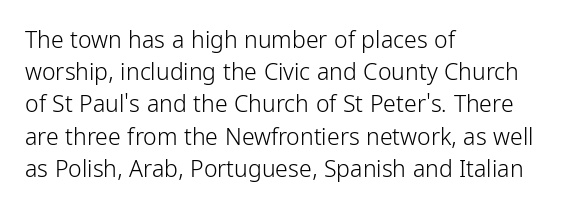
Q: Is the text bold? A: No.
Q: Is the text italic (slanted)? A: No, it is upright.
Q: Is the text underlined? A: No.
Q: How is the paragraph aligned? A: Left-aligned.
Q: Is the spacing between letters normal or unusually wide? A: Normal.
Q: Is the spacing between lines tight, normal or loose? A: Normal.
